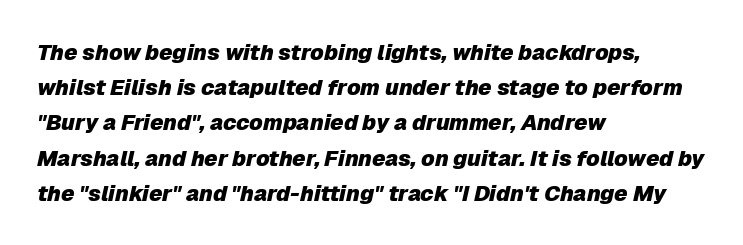
Summary of vertical rhythm: regular, with standard interline spacing. Posture: slanted. How are the letters spaced? Ordinarily, with no added tracking. Words float on clear page, feet unadorned.
